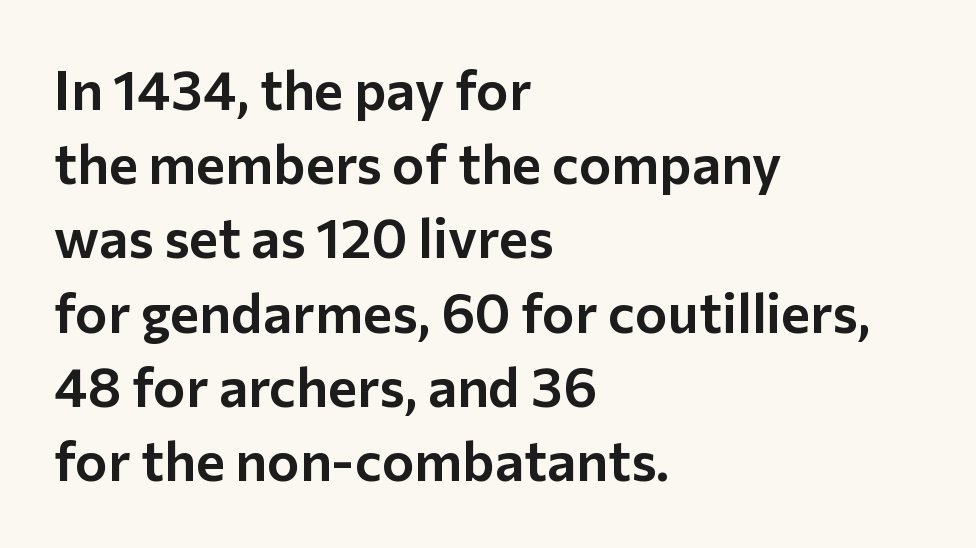
{"serif": "no", "italic": "no", "width": "normal", "stroke_contrast": "low", "x_height": "medium", "monospaced": "no", "underline": "no", "align": "left", "line_spacing": "normal", "line_spacing_ratio": 1.35, "letter_spacing": "normal", "letter_spacing_em": 0.0, "glyph_px": 55}
